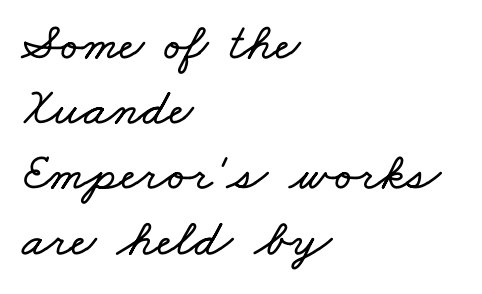
The image shows 53 px wide type; set left-aligned, line spacing 1.23x, normal letter spacing, not underlined; low stroke contrast and a small x-height.
